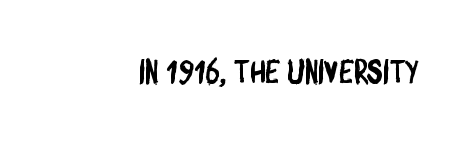
The image shows 32 px condensed sans-serif type; set normal letter spacing, not underlined; low stroke contrast and a large x-height.
